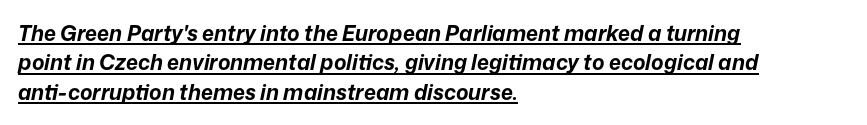
Posture: slanted. Compared with typical paragraphs, the rows here are spaced about the same. In terms of letterspacing, this is plain default setting. The letters are bold, with thick, heavy strokes. Looks like someone drew a line under every word here.
